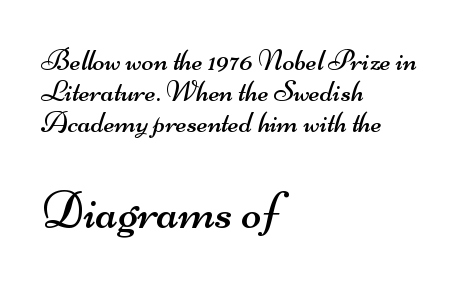
The emphasis by scale lands on block number two, below. Compared with a typical body face, this is equally light or lighter still. Varying glyph widths throughout — classic text-font behaviour. The rendering anchors every line to the left-hand side. Type style note: lacks serifs. Nobody drew a line under any word here.
